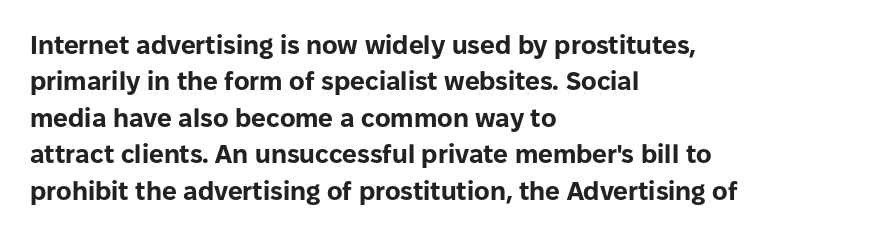
The image shows 26 px bold type, upright; set left-aligned, normal line spacing (1.4x), normal letter spacing, not underlined.
